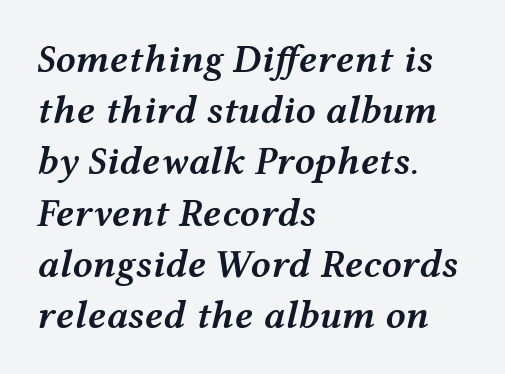
{"italic": "yes", "lean": "right", "slant_degrees": 12, "bold": "semi", "weight": "semibold", "width": "wide", "stroke_contrast": "medium", "x_height": "medium", "monospaced": "no", "underline": "no", "align": "left", "line_spacing": "normal", "line_spacing_ratio": 1.28, "letter_spacing": "normal", "letter_spacing_em": 0.0, "glyph_px": 40}
